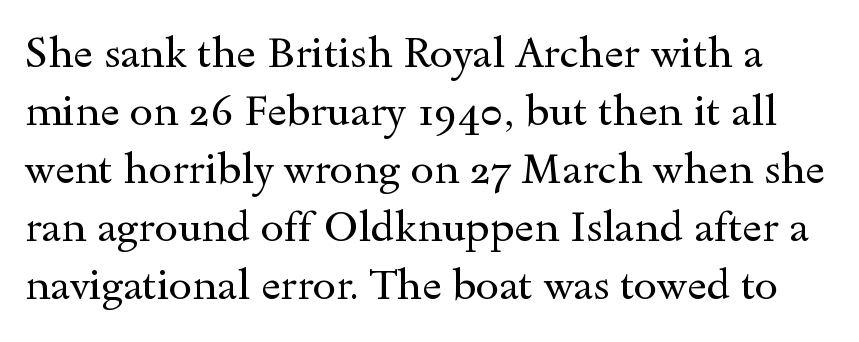
The image shows 42 px regular-weight, wide serif type, upright; set normal line spacing (1.38x), normal letter spacing, not underlined; a small x-height.
